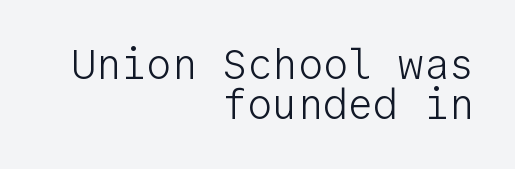
Q: Is the text bold? A: No.
Q: Is the text italic (slanted)? A: No, it is upright.
Q: Is the typeface a serif or a sans-serif typeface? A: Sans-serif.
Q: Is the text underlined? A: No.
Q: How is the paragraph aligned? A: Right-aligned.
Q: Is the spacing between letters normal or unusually wide? A: Normal.
Q: Is the spacing between lines tight, normal or loose? A: Tight.
Q: Width (condensed, normal, or wide)? A: Normal.
Q: Stroke contrast? A: Low.
Q: x-height? A: Medium.
Q: Monospaced? A: Yes.
